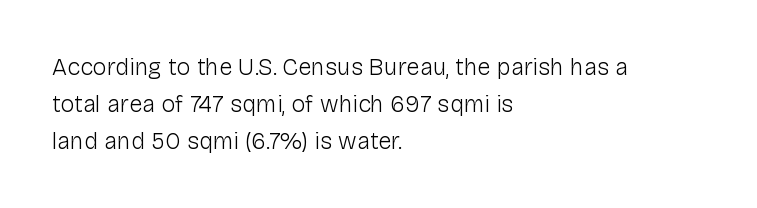
Vertical strokes here are truly vertical. Every row of glyphs begins at an identical x-position on the left. Between one letter and the next there's only the usual sliver of space. Only glyphs here, with clear space below each row.
